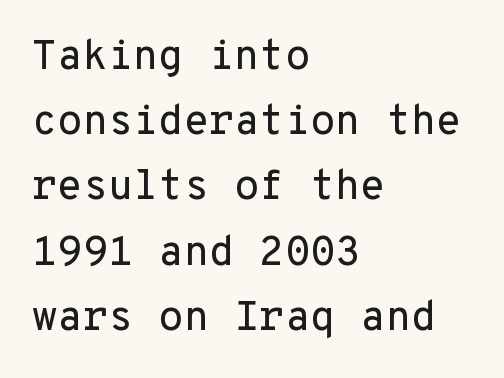
{"serif": "no", "italic": "no", "width": "normal", "stroke_contrast": "low", "x_height": "medium", "monospaced": "yes", "underline": "no", "align": "left", "line_spacing": "normal", "line_spacing_ratio": 1.59, "letter_spacing": "normal", "letter_spacing_em": 0.0, "glyph_px": 41}
